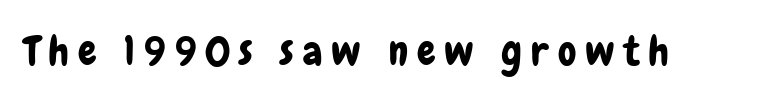
{"serif": "no", "italic": "no", "width": "condensed", "stroke_contrast": "low", "x_height": "medium", "monospaced": "no", "underline": "no", "letter_spacing": "wide", "letter_spacing_em": 0.22, "glyph_px": 41}
